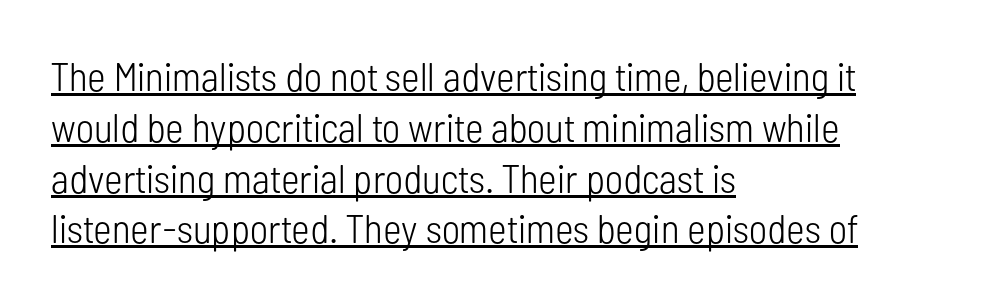
The image shows 40 px light, condensed sans-serif type, upright; set left-aligned, normal line spacing (1.27x), normal letter spacing, underlined; low stroke contrast and a medium x-height.
